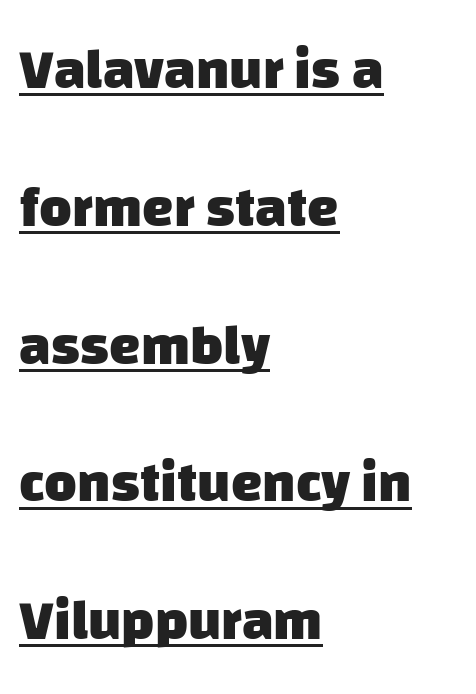
Q: Is the text bold? A: Yes.
Q: Is the typeface a serif or a sans-serif typeface? A: Sans-serif.
Q: Is the text underlined? A: Yes.
Q: How is the paragraph aligned? A: Left-aligned.
Q: Is the spacing between letters normal or unusually wide? A: Normal.
Q: Is the spacing between lines tight, normal or loose? A: Loose.
Q: Width (condensed, normal, or wide)? A: Normal.
Q: Stroke contrast? A: Low.
Q: x-height? A: Large.
Q: Monospaced? A: No.
